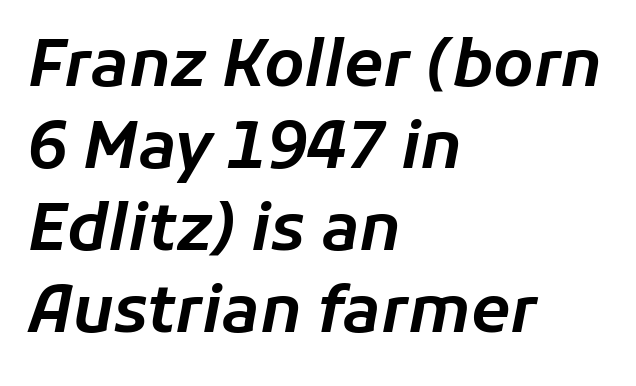
Notice how descenders clear the ascenders below comfortably — that's standard leading. Leftover space on each line is placed entirely after the last word. The area under the type is left untouched. The rendering applies a slant to the glyphs.
